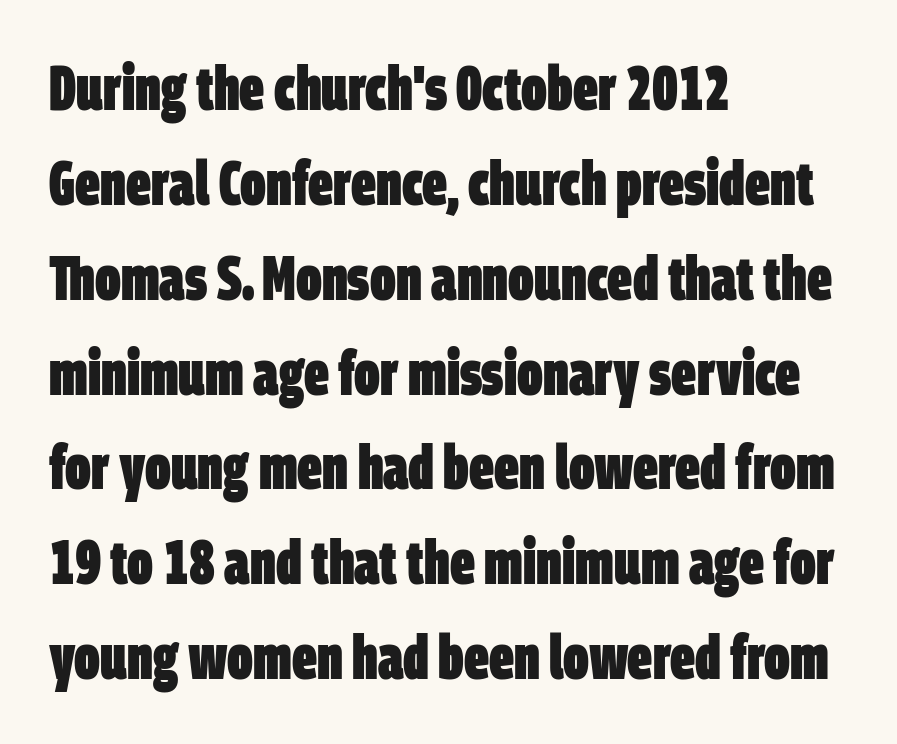
Q: Is the text bold? A: Yes.
Q: Is the typeface a serif or a sans-serif typeface? A: Sans-serif.
Q: Is the text underlined? A: No.
Q: How is the paragraph aligned? A: Left-aligned.
Q: Is the spacing between letters normal or unusually wide? A: Normal.
Q: Is the spacing between lines tight, normal or loose? A: Normal.
Q: Width (condensed, normal, or wide)? A: Condensed.
Q: Stroke contrast? A: Low.
Q: x-height? A: Large.
Q: Monospaced? A: No.
